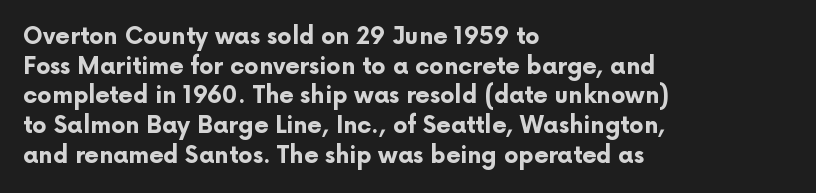
Is there any slant? The stems are plumb. Nothing unusual about the tracking: characters are spaced as the font intends. These words are printed bold, with thick strokes throughout. Evenly set lines give the paragraph a standard silhouette.
